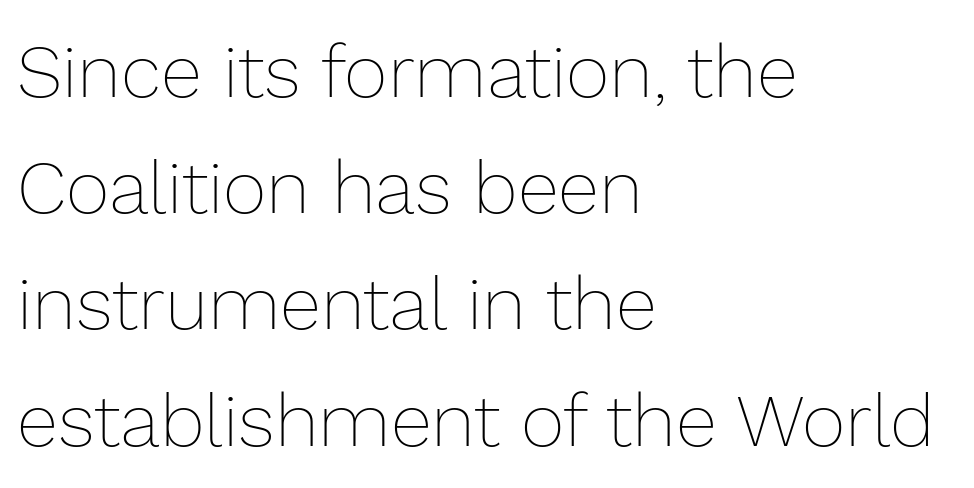
Default kerning and tracking; the words read as compact shapes. Summary of weight: not heavy and not bold. These lines were composed using upright roman letters. Line starts are locked; line ends wander. A typesetter would call this proportional, since set widths differ per character.
